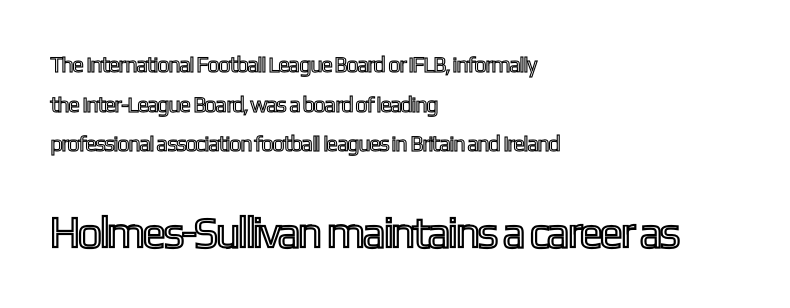
{"italic": "no", "width": "condensed", "x_height": "medium", "monospaced": "no", "underline": "no", "align": "left", "line_spacing_ratio": 1.8, "letter_spacing": "normal", "letter_spacing_em": 0.0, "larger_block": "second", "size_ratio": 2.0, "glyph_px": 44}
